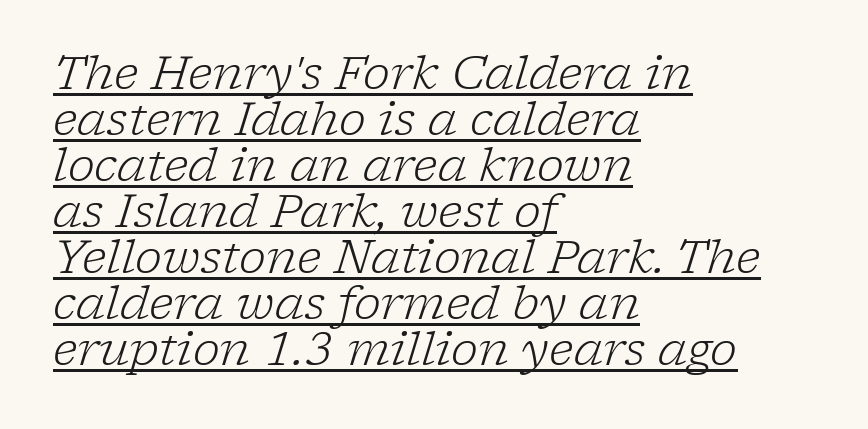
The typeface has the unassuming heft of standard copy or less. The passage shown is typed in a proportional face where columns would drift. The setting favours the left margin, as ordinary paragraphs usually do. Is the type slanted? Yes — the strokes lean at a clear angle. Students, observe the line beneath the letters — that is underlining.
